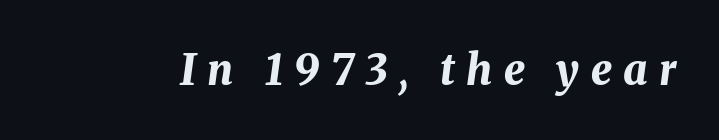
Designer's note — italics engaged. You could only call the tracking loose — the letters float apart. Here the designer chose a conventional face with non-uniform glyph widths. Only glyphs here, with clear space below each row.
